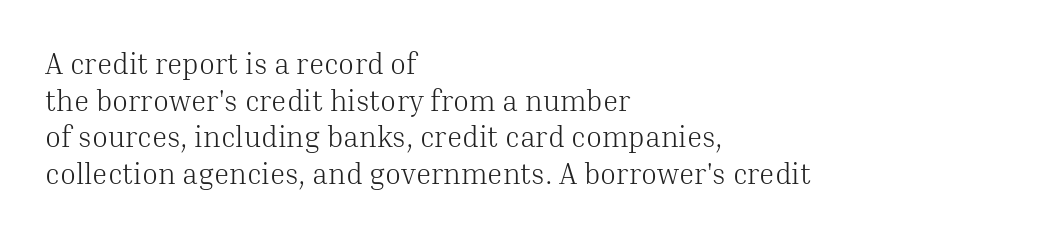
{"serif": "yes", "italic": "no", "bold": "no", "weight": "light", "width": "normal", "stroke_contrast": "medium", "x_height": "medium", "monospaced": "no", "underline": "no", "align": "left", "line_spacing": "normal", "line_spacing_ratio": 1.26, "letter_spacing": "normal", "letter_spacing_em": 0.0, "glyph_px": 29}
